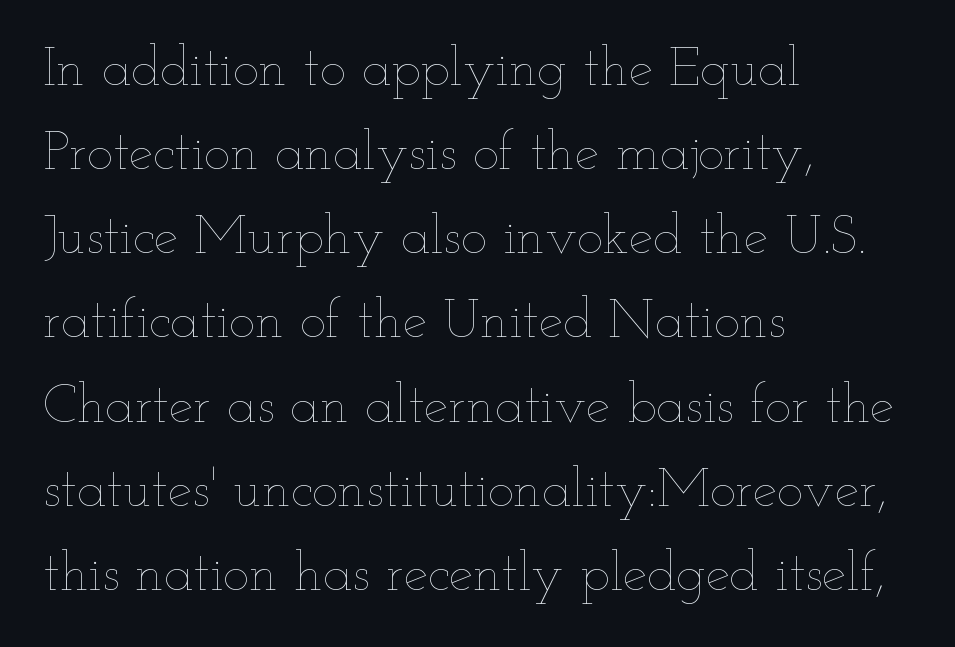
The image shows 55 px thin, wide type, upright; set left-aligned, normal line spacing (1.53x), normal letter spacing, not underlined; low stroke contrast and a small x-height.
